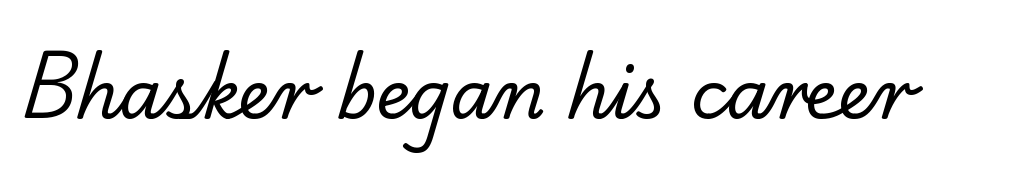
{"bold": "no", "weight": "regular", "width": "normal", "stroke_contrast": "low", "x_height": "small", "monospaced": "no", "underline": "no", "letter_spacing": "normal", "letter_spacing_em": 0.0, "glyph_px": 68}
